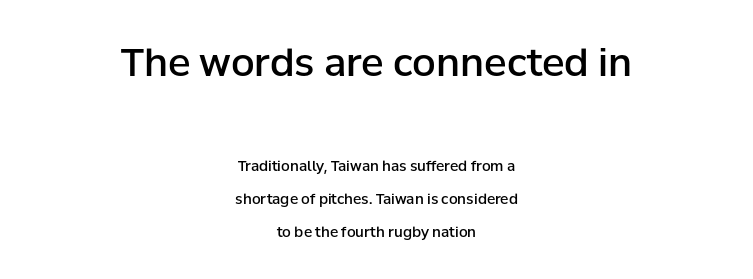
{"serif": "no", "italic": "no", "bold": "semi", "weight": "semibold", "width": "normal", "stroke_contrast": "low", "x_height": "medium", "monospaced": "no", "underline": "no", "align": "center", "line_spacing": "loose", "line_spacing_ratio": 2.36, "letter_spacing": "normal", "letter_spacing_em": 0.0, "larger_block": "first", "size_ratio": 2.71, "glyph_px": 38}
